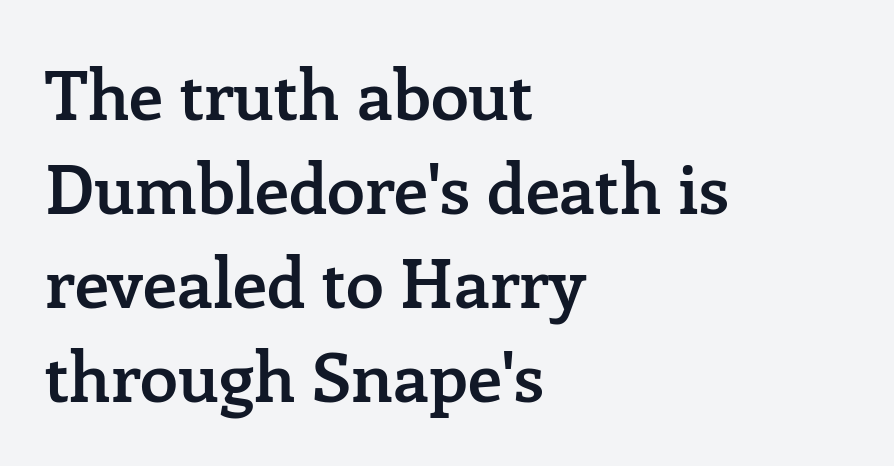
Q: Is the text bold? A: Semi-bold.
Q: Is the text italic (slanted)? A: No, it is upright.
Q: Is the typeface a serif or a sans-serif typeface? A: Serif.
Q: Is the text underlined? A: No.
Q: How is the paragraph aligned? A: Left-aligned.
Q: Is the spacing between letters normal or unusually wide? A: Normal.
Q: Is the spacing between lines tight, normal or loose? A: Normal.
Q: Width (condensed, normal, or wide)? A: Normal.
Q: Stroke contrast? A: Low.
Q: x-height? A: Medium.
Q: Monospaced? A: No.
